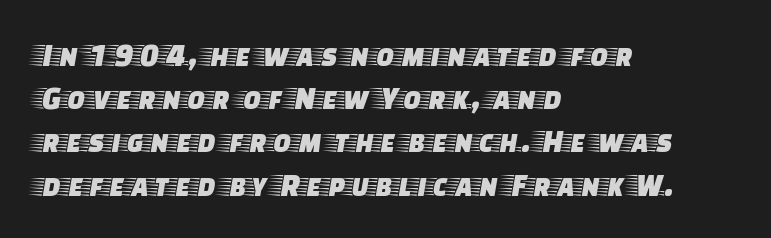
{"serif": "yes", "width": "wide", "stroke_contrast": "low", "x_height": "large", "monospaced": "no", "underline": "no", "align": "left", "line_spacing": "normal", "line_spacing_ratio": 1.31, "letter_spacing": "normal", "letter_spacing_em": 0.0, "glyph_px": 33}
